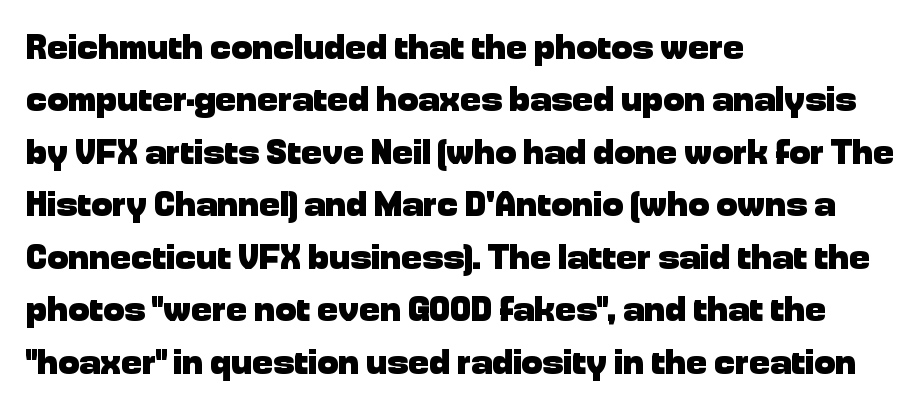
{"serif": "no", "italic": "no", "bold": "yes", "weight": "heavy", "width": "normal", "stroke_contrast": "low", "x_height": "medium", "monospaced": "no", "underline": "no", "align": "left", "line_spacing": "normal", "line_spacing_ratio": 1.5, "letter_spacing": "normal", "letter_spacing_em": 0.0, "glyph_px": 35}
